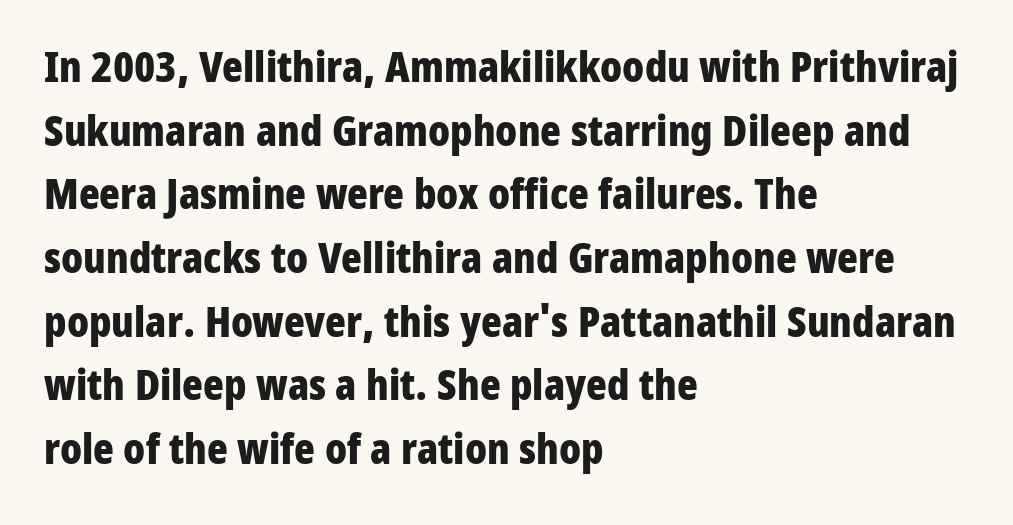
Q: Is the text bold? A: Yes.
Q: Is the text italic (slanted)? A: No, it is upright.
Q: Is the typeface a serif or a sans-serif typeface? A: Sans-serif.
Q: Is the text underlined? A: No.
Q: How is the paragraph aligned? A: Left-aligned.
Q: Is the spacing between letters normal or unusually wide? A: Normal.
Q: Is the spacing between lines tight, normal or loose? A: Normal.
Q: Width (condensed, normal, or wide)? A: Condensed.
Q: Stroke contrast? A: Low.
Q: x-height? A: Medium.
Q: Monospaced? A: No.
